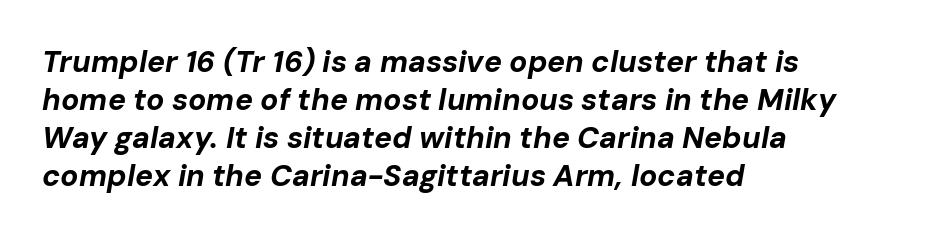
Q: Is the text bold? A: Yes.
Q: Is the text italic (slanted)? A: Yes, it leans right by about 10 degrees.
Q: Is the text underlined? A: No.
Q: How is the paragraph aligned? A: Left-aligned.
Q: Is the spacing between letters normal or unusually wide? A: Normal.
Q: Is the spacing between lines tight, normal or loose? A: Normal.
Q: Width (condensed, normal, or wide)? A: Normal.
Q: Stroke contrast? A: Low.
Q: x-height? A: Medium.
Q: Monospaced? A: No.
